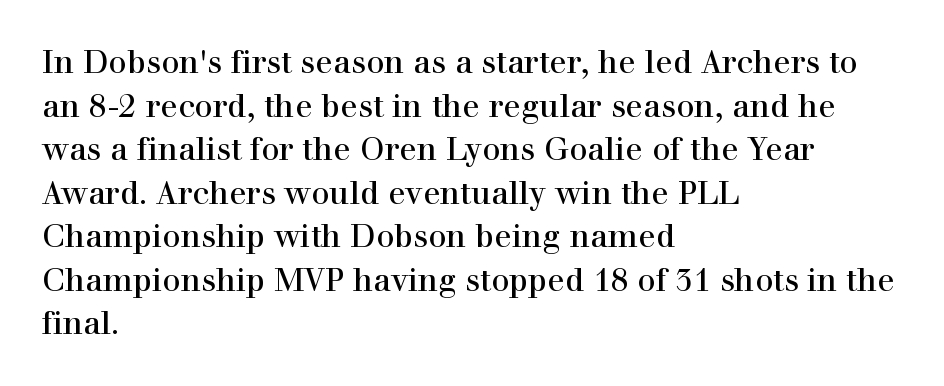
{"serif": "yes", "italic": "no", "width": "normal", "x_height": "medium", "monospaced": "no", "underline": "no", "align": "left", "line_spacing": "normal", "line_spacing_ratio": 1.36, "letter_spacing": "normal", "letter_spacing_em": 0.0, "glyph_px": 32}
